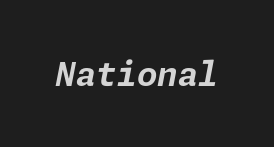
Q: Is the text bold? A: Yes.
Q: Is the text italic (slanted)? A: Yes, it leans right by about 11 degrees.
Q: Is the text underlined? A: No.
Q: Is the spacing between letters normal or unusually wide? A: Normal.
Q: Width (condensed, normal, or wide)? A: Normal.
Q: Stroke contrast? A: Low.
Q: x-height? A: Medium.
